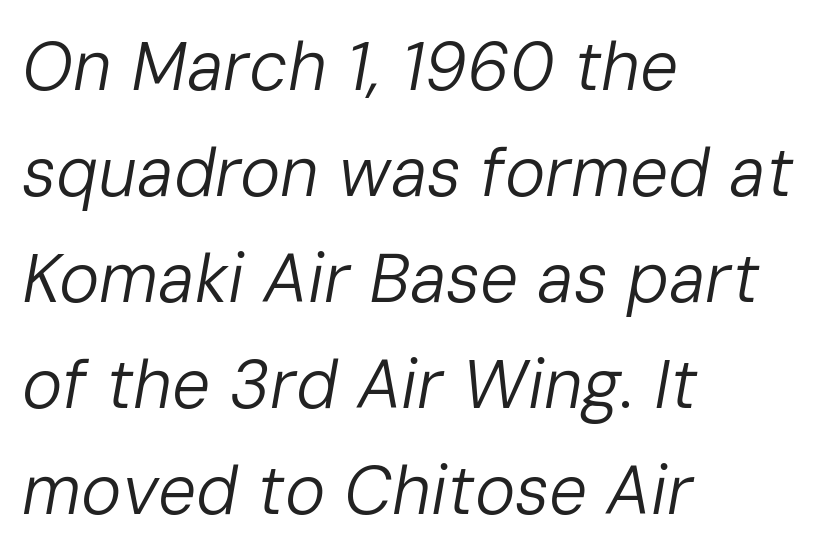
Leading matches the norm, producing a regular column. Typeset ragged right — the left edge is the straight one. The strip under each line holds only bare page. Bold? No — there's no thickening of the strokes.
